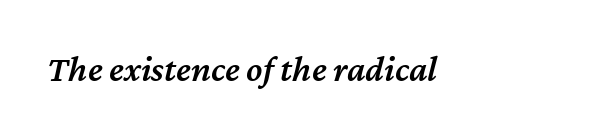
The image shows 37 px semibold type, italic (leaning right); set normal letter spacing, not underlined; medium stroke contrast and a medium x-height.
